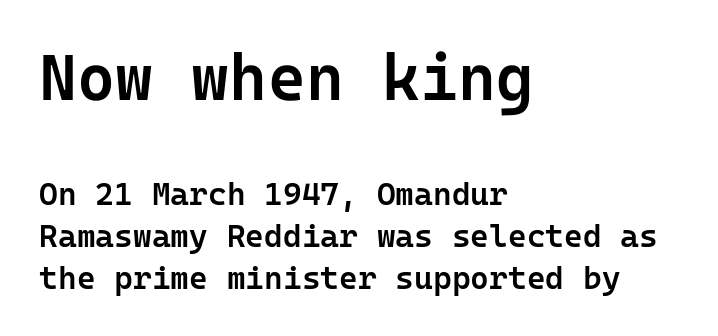
The horizontal fit of the characters is conventional and even. Compared with typical paragraphs, the rows here are spaced about the same. When letters stand straight like this, we call the style roman or upright. Large over small — that's the arrangement of the two blocks here. The gap between lines stays unmarked.
